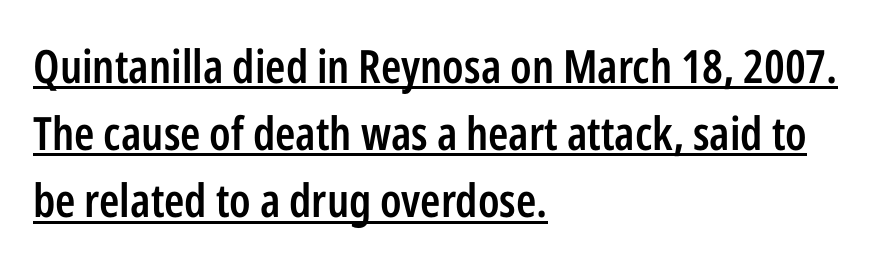
The image shows 46 px semibold, condensed sans-serif type, upright; set left-aligned, normal line spacing (1.46x), normal letter spacing, underlined; low stroke contrast and a medium x-height.
